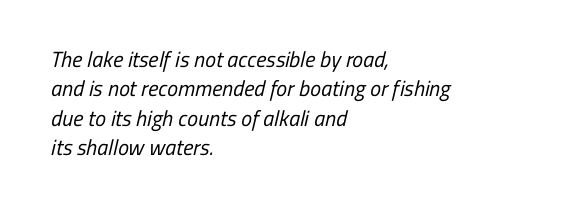
The rendering uses a moderate line-height, typical for paragraphs. Nothing heavy about these letters — not bold at all. In CSS terms this would be text-align: left. No extra tracking has been applied to these lines.
